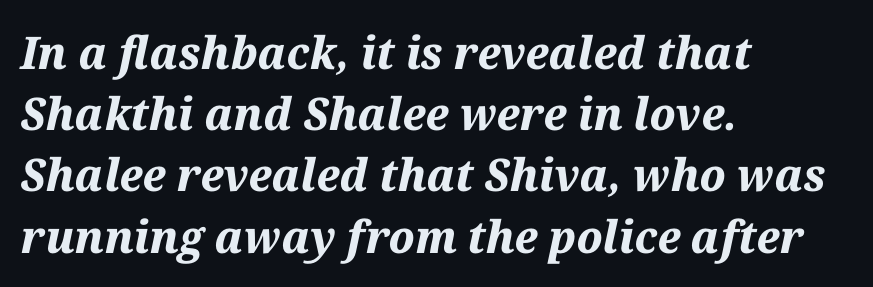
Q: Is the text bold? A: Yes.
Q: Is the text italic (slanted)? A: Yes, it leans right by about 12 degrees.
Q: Is the text underlined? A: No.
Q: How is the paragraph aligned? A: Left-aligned.
Q: Is the spacing between letters normal or unusually wide? A: Normal.
Q: Is the spacing between lines tight, normal or loose? A: Normal.
Q: Width (condensed, normal, or wide)? A: Normal.
Q: Stroke contrast? A: Medium.
Q: x-height? A: Medium.
Q: Monospaced? A: No.
